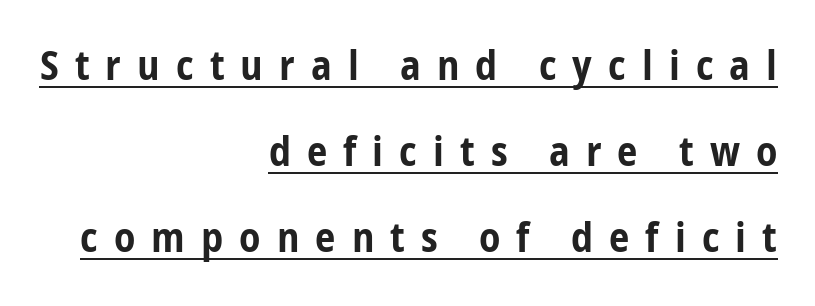
{"serif": "no", "italic": "no", "bold": "yes", "weight": "bold", "width": "condensed", "stroke_contrast": "low", "x_height": "medium", "monospaced": "no", "underline": "yes", "align": "right", "line_spacing": "loose", "line_spacing_ratio": 2.1, "letter_spacing": "wide", "letter_spacing_em": 0.39, "glyph_px": 41}
